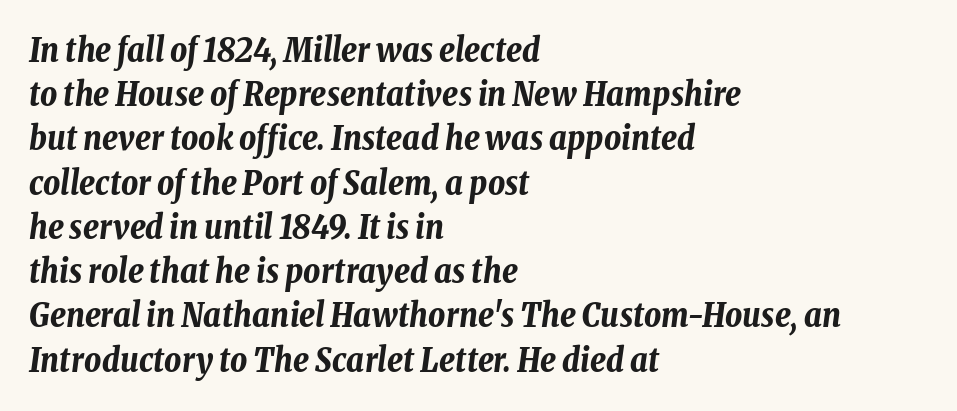
Default kerning and tracking; the words read as compact shapes. Regular leading. Every character sits at an angle, as italics do. These words are printed bold, with thick strokes throughout.
